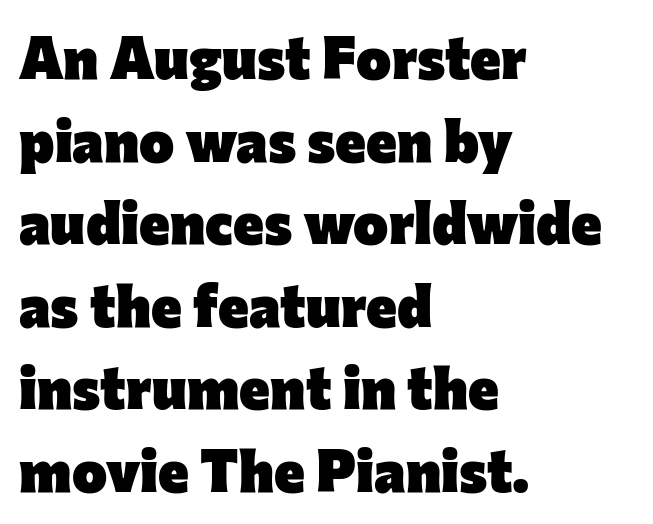
Think of a printed novel: that variable character pitch is what you see here. The space beneath each line is pristine and unruled. Caption: bold face, heavy strokes. You can tell from the bare stems that sans-serif type was used. Is there any slant? The stems are plumb. One glance says typical: line gaps are just what's usual.
